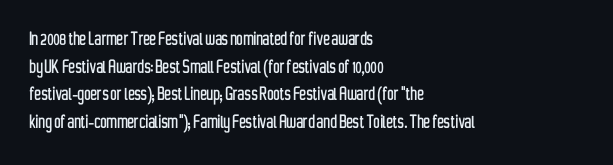
The image shows 22 px text type, upright; set left-aligned, normal line spacing (1.26x), normal letter spacing, not underlined.
